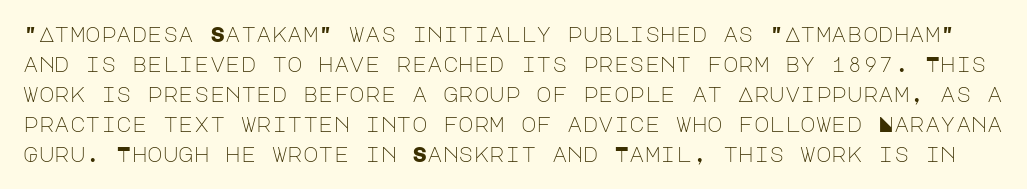
{"italic": "no", "bold": "no", "underline": "no", "line_spacing": "normal", "line_spacing_ratio": 1.43, "letter_spacing": "normal", "letter_spacing_em": 0.0, "glyph_px": 21}
